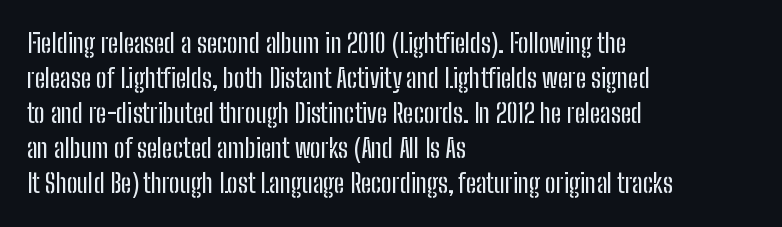
Upright lettering throughout. A classic flush-left, rag-right setting is used for this passage. Underlining? Definitely not there. The passage shown stacks its lines at a standard gap. The letterforms sit shoulder to shoulder at normal distance.
